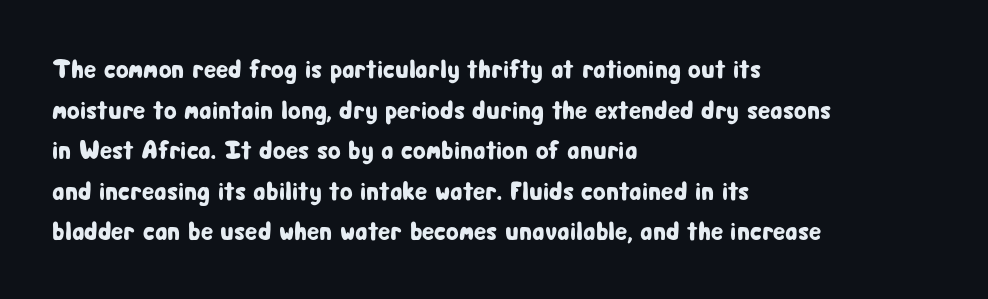
{"italic": "no", "underline": "no", "align": "left", "line_spacing": "normal", "line_spacing_ratio": 1.56, "letter_spacing": "normal", "letter_spacing_em": 0.0, "glyph_px": 26}
